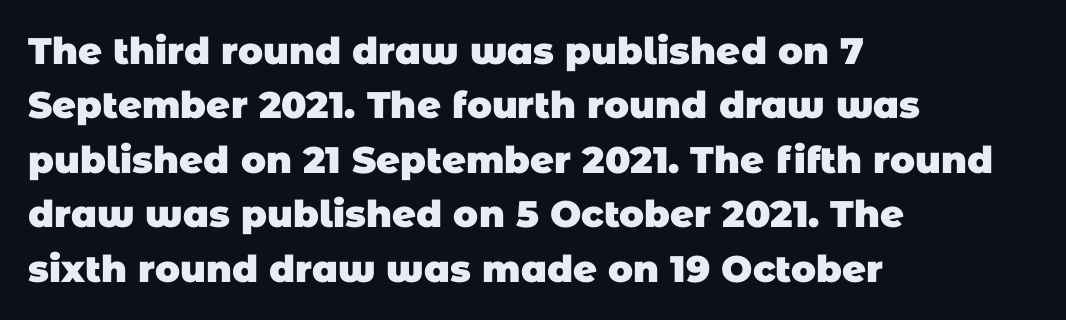
{"serif": "no", "bold": "yes", "weight": "heavy", "width": "normal", "stroke_contrast": "low", "x_height": "large", "monospaced": "no", "underline": "no", "align": "left", "line_spacing": "normal", "line_spacing_ratio": 1.47, "letter_spacing": "normal", "letter_spacing_em": 0.0, "glyph_px": 37}
